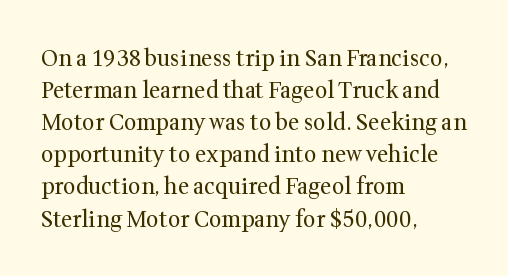
Weight: in the light-to-regular range. These lines keep a tight, regular rhythm from letter to letter. Any mark beneath the type? The region is blank. Left-aligned paragraph, ragged on the right. If you drew a line through each stem, it would be perfectly vertical. Honestly, the row spacing looks completely unremarkable.
